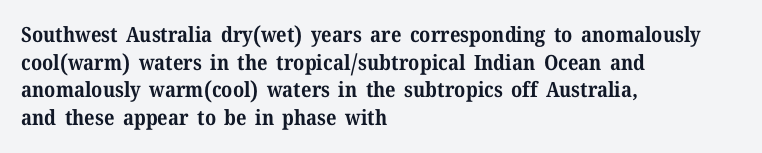
Q: Is the text bold? A: Yes.
Q: Is the text italic (slanted)? A: No, it is upright.
Q: Is the text underlined? A: No.
Q: How is the paragraph aligned? A: Left-aligned.
Q: Is the spacing between letters normal or unusually wide? A: Normal.
Q: Is the spacing between lines tight, normal or loose? A: Normal.
